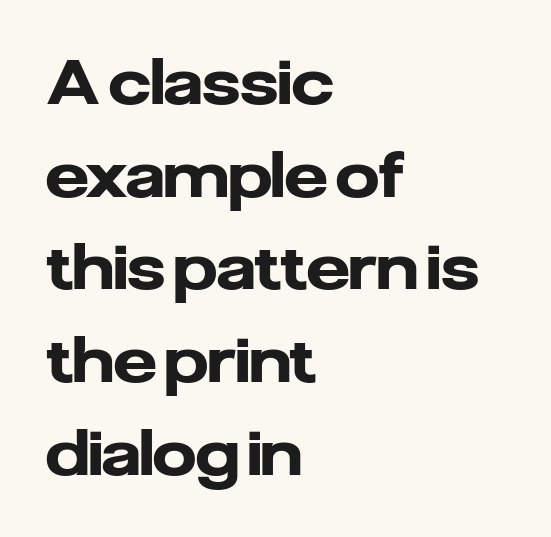
Q: Is the text bold? A: Yes.
Q: Is the text italic (slanted)? A: No, it is upright.
Q: Is the typeface a serif or a sans-serif typeface? A: Sans-serif.
Q: Is the text underlined? A: No.
Q: How is the paragraph aligned? A: Left-aligned.
Q: Is the spacing between letters normal or unusually wide? A: Normal.
Q: Is the spacing between lines tight, normal or loose? A: Normal.
Q: Width (condensed, normal, or wide)? A: Normal.
Q: Stroke contrast? A: Low.
Q: x-height? A: Medium.
Q: Monospaced? A: No.
